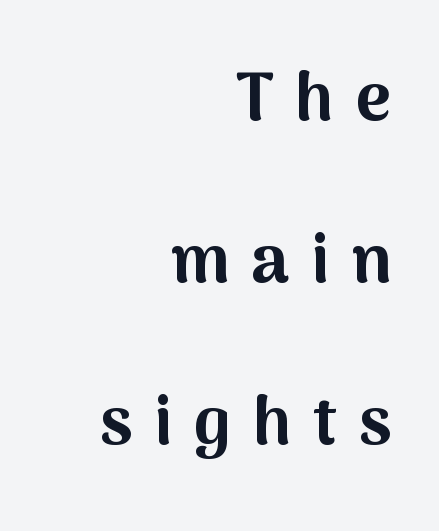
Q: Is the text bold? A: Yes.
Q: Is the text italic (slanted)? A: No, it is upright.
Q: Is the typeface a serif or a sans-serif typeface? A: Sans-serif.
Q: Is the text underlined? A: No.
Q: How is the paragraph aligned? A: Right-aligned.
Q: Is the spacing between letters normal or unusually wide? A: Unusually wide.
Q: Is the spacing between lines tight, normal or loose? A: Loose.
Q: Width (condensed, normal, or wide)? A: Normal.
Q: Stroke contrast? A: Medium.
Q: x-height? A: Medium.
Q: Monospaced? A: No.
